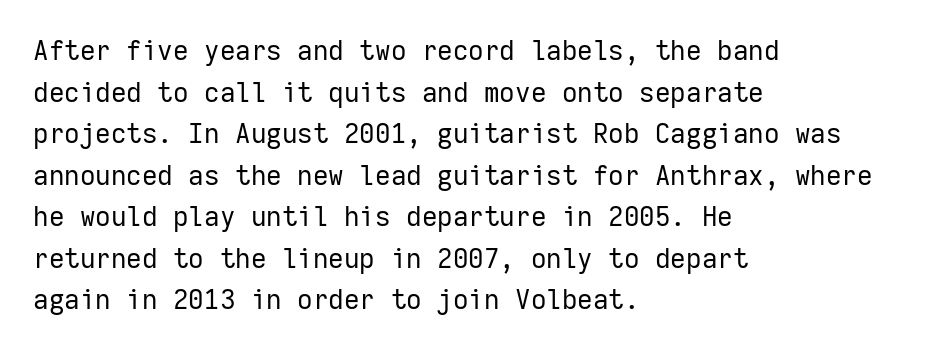
The image shows 27 px text type, upright; set left-aligned, normal line spacing (1.54x), normal letter spacing, not underlined.
